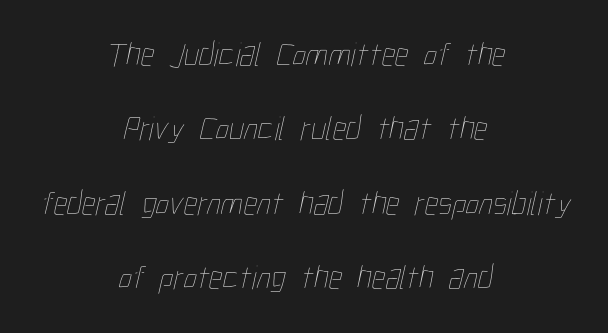
Summary of weight: not heavy and not bold. You could fit nearly another row in the gap between these rows. The strip under each line holds only bare page. The setting favours the middle, as headings and verse often do. The letters advance in unequal steps, a hallmark of proportional type. Characters follow at the spacing the type designer built in.
